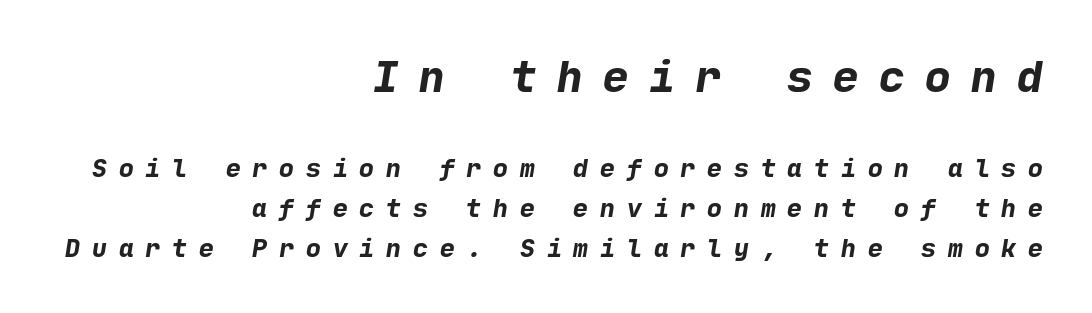
Q: Is the text bold? A: Yes.
Q: Is the typeface a serif or a sans-serif typeface? A: Sans-serif.
Q: Is the text underlined? A: No.
Q: How is the paragraph aligned? A: Right-aligned.
Q: Is the spacing between letters normal or unusually wide? A: Unusually wide.
Q: Is the spacing between lines tight, normal or loose? A: Normal.
Q: Which block of text is set in a larger size, the first (top) or the second (bottom)? A: The first (top) one.
Q: Width (condensed, normal, or wide)? A: Normal.
Q: Stroke contrast? A: Low.
Q: x-height? A: Medium.
